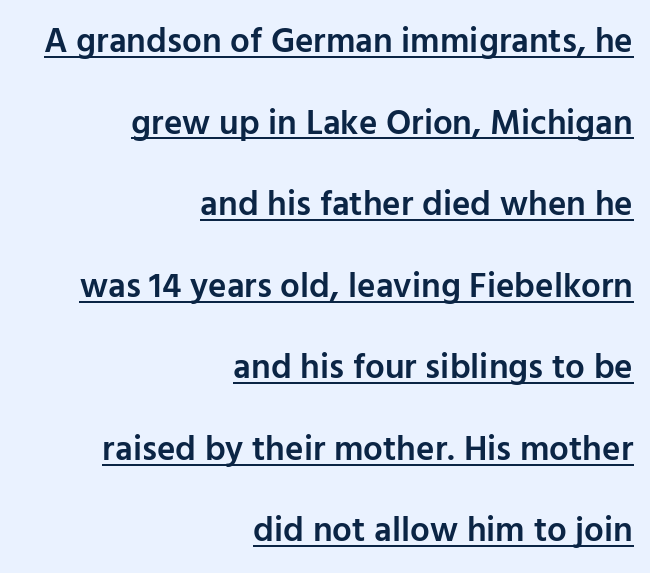
{"serif": "no", "italic": "no", "bold": "semi", "weight": "semibold", "width": "normal", "stroke_contrast": "low", "x_height": "medium", "monospaced": "no", "underline": "yes", "align": "right", "line_spacing": "loose", "line_spacing_ratio": 2.33, "letter_spacing": "normal", "letter_spacing_em": 0.0, "glyph_px": 35}
